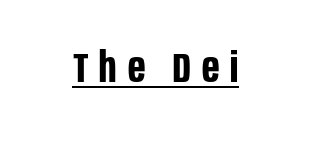
The image shows 41 px bold, condensed sans-serif type, upright; set unusually wide letter spacing (+0.27 em), underlined; low stroke contrast and a large x-height.
